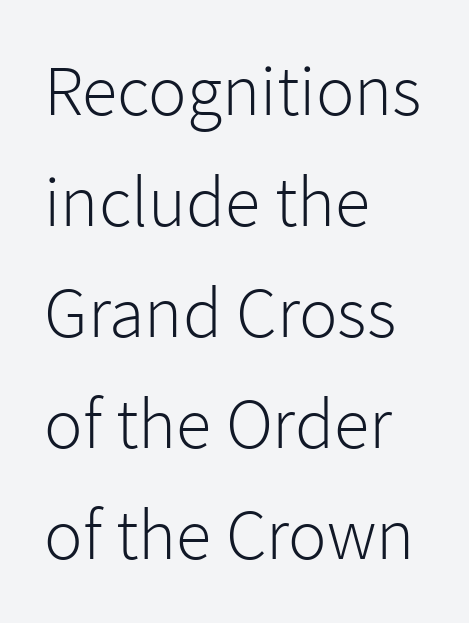
The image shows 72 px light sans-serif type, upright; set left-aligned, normal line spacing (1.54x), normal letter spacing, not underlined; low stroke contrast and a medium x-height.
